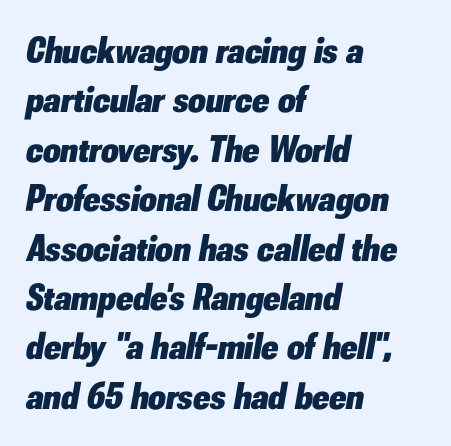
Compared with ordinary roman type, these characters are visibly tilted. Summary of weight: heavy, a full bold. The compositor pushed each line to the left boundary. Words appear dense and cohesive because spacing is normal. Do the characters align in a grid? No, the font is proportional.
